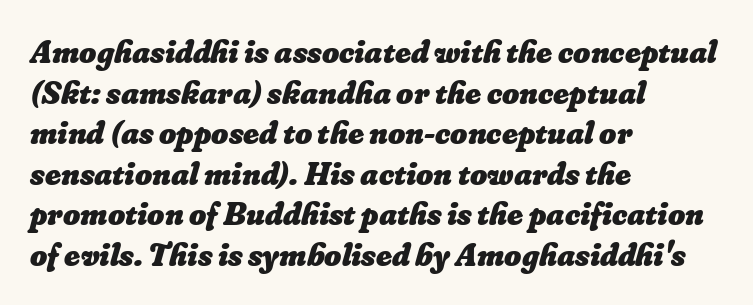
Notice how the passage keeps a crisp vertical edge on the left only. A typesetter would call this proportional, since set widths differ per character. Each word holds together tightly as a unit, with standard inter-letter gaps. Compared with an ordinary text face, these strokes are far heavier — a full bold.
